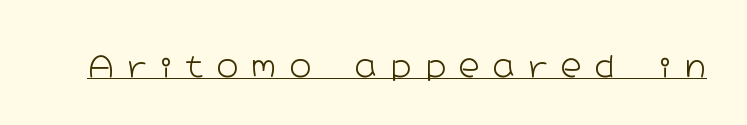
The image shows 29 px light, wide sans-serif type, upright; set unusually wide letter spacing (+0.47 em), underlined; low stroke contrast and a medium x-height.
